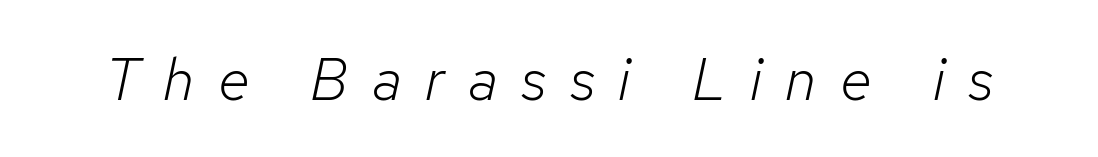
Q: Is the text bold? A: No.
Q: Is the text italic (slanted)? A: Yes, it leans right by about 12 degrees.
Q: Is the text underlined? A: No.
Q: Is the spacing between letters normal or unusually wide? A: Unusually wide.
Q: Width (condensed, normal, or wide)? A: Normal.
Q: Stroke contrast? A: Low.
Q: x-height? A: Medium.
Q: Monospaced? A: No.
